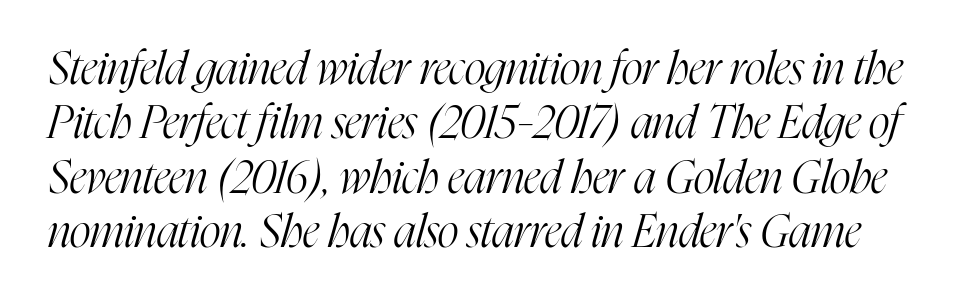
The image shows 45 px light, condensed serif type, italic (leaning right); set line spacing 1.21x, normal letter spacing, not underlined; high stroke contrast and a medium x-height.
